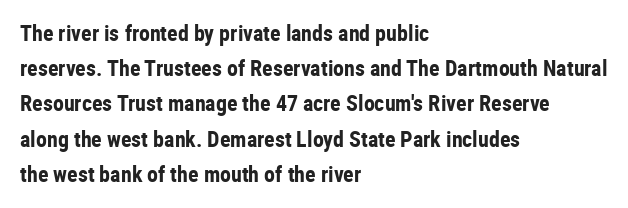
Q: Is the text bold? A: Yes.
Q: Is the text italic (slanted)? A: No, it is upright.
Q: Is the text underlined? A: No.
Q: How is the paragraph aligned? A: Left-aligned.
Q: Is the spacing between letters normal or unusually wide? A: Normal.
Q: Is the spacing between lines tight, normal or loose? A: Normal.
